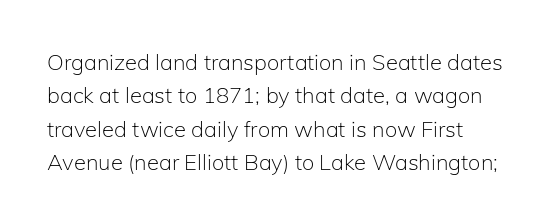
The image shows 22 px text type, upright; set left-aligned, normal line spacing (1.52x), normal letter spacing, not underlined.
